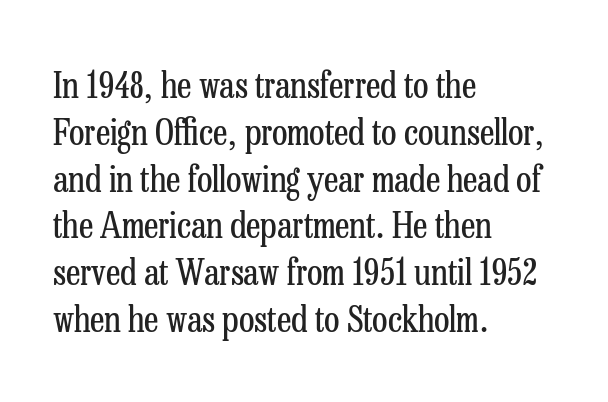
Q: Is the text bold? A: No.
Q: Is the text italic (slanted)? A: No, it is upright.
Q: Is the typeface a serif or a sans-serif typeface? A: Serif.
Q: Is the text underlined? A: No.
Q: How is the paragraph aligned? A: Left-aligned.
Q: Is the spacing between letters normal or unusually wide? A: Normal.
Q: Is the spacing between lines tight, normal or loose? A: Normal.
Q: Width (condensed, normal, or wide)? A: Condensed.
Q: Stroke contrast? A: Low.
Q: x-height? A: Medium.
Q: Monospaced? A: No.
